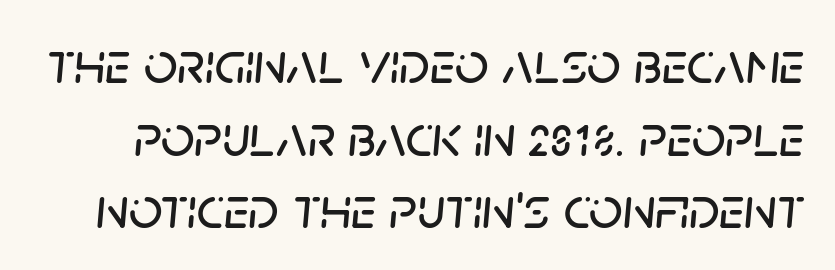
Q: Is the text italic (slanted)? A: Yes, it leans right by about 5 degrees.
Q: Is the text underlined? A: No.
Q: Is the spacing between letters normal or unusually wide? A: Normal.
Q: Width (condensed, normal, or wide)? A: Normal.
Q: Stroke contrast? A: Low.
Q: x-height? A: Large.
Q: Monospaced? A: No.
